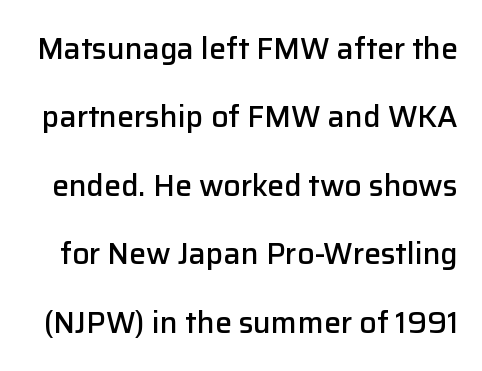
A typesetter would call this proportional, since set widths differ per character. The passage shown is not underscored anywhere. The font family rendered here belongs to the sans-serif group. Heft: intermediate — a semibold. Leading: increased. Does the lettering tilt? It doesn't — this is upright.
